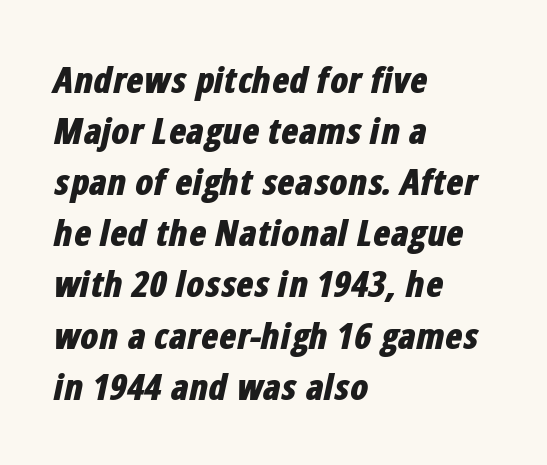
Short note: letters normally spaced. Varying glyph widths throughout — classic text-font behaviour. Plain, unruled lines of type. The passage shown stacks its lines at a standard gap. Stroke thickness is high; the sample reads as a true bold. The glyphs look as if they've been sheared to an angle.
